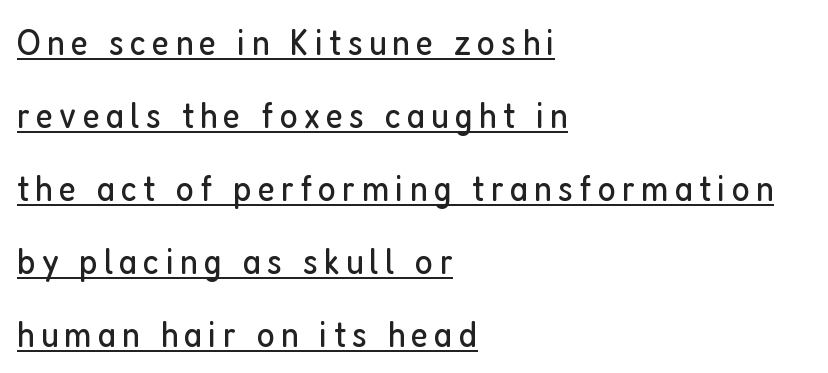
If you drew a ruler down the left edge, every line would touch it. Does the type have serifs? No, each stem ends abruptly. Characters remain perfectly vertical along every line. Letters have the restrained weight of plain body copy at most.
